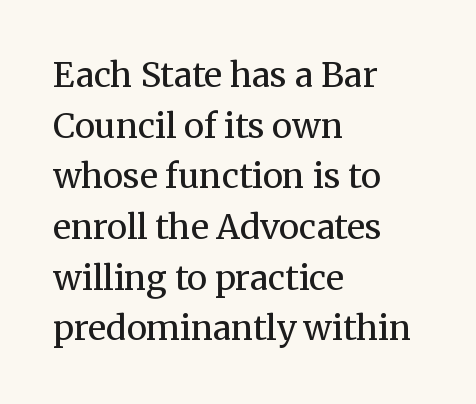
The image shows 34 px regular-weight serif type, upright; set left-aligned, normal line spacing (1.49x), normal letter spacing, not underlined; medium stroke contrast and a medium x-height.
